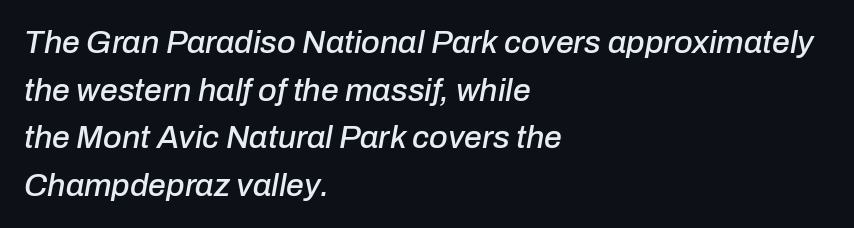
Letters rest on an invisible, unmarked baseline. Line spacing here is normal. Line starts are locked; line ends wander. The lettering tilts uniformly, giving the passage an italic look. Looks like regular typesetting: each glyph gets only the width it needs. Tracking value appears to be zero — textbook default spacing.
